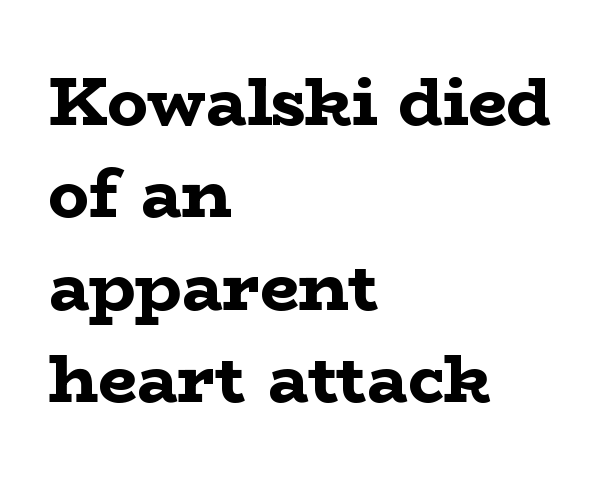
{"serif": "yes", "italic": "no", "bold": "yes", "weight": "bold", "width": "wide", "stroke_contrast": "low", "x_height": "medium", "monospaced": "no", "underline": "no", "align": "left", "line_spacing": "normal", "line_spacing_ratio": 1.36, "letter_spacing": "normal", "letter_spacing_em": 0.0, "glyph_px": 68}
